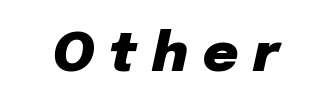
The image shows 54 px heavy type, italic (leaning right); set unusually wide letter spacing (+0.28 em), not underlined; low stroke contrast and a medium x-height.
